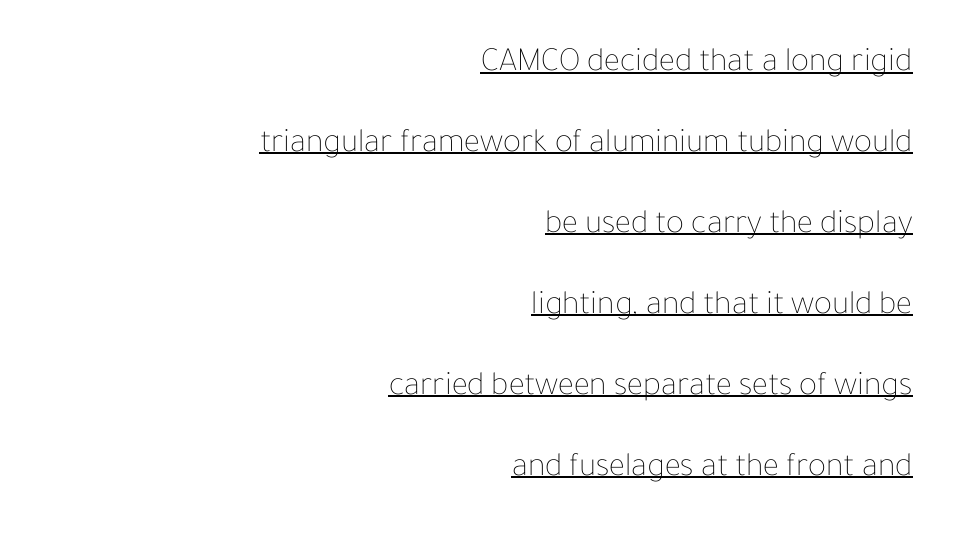
{"italic": "no", "bold": "no", "weight": "thin", "width": "normal", "stroke_contrast": "low", "x_height": "medium", "monospaced": "no", "underline": "yes", "align": "right", "line_spacing": "loose", "line_spacing_ratio": 2.38, "letter_spacing": "normal", "letter_spacing_em": 0.0, "glyph_px": 34}
